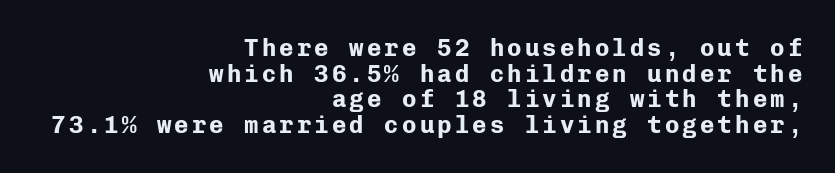
The image shows 24 px bold type, upright; set right-aligned, tight line spacing (1.07x), not underlined.
